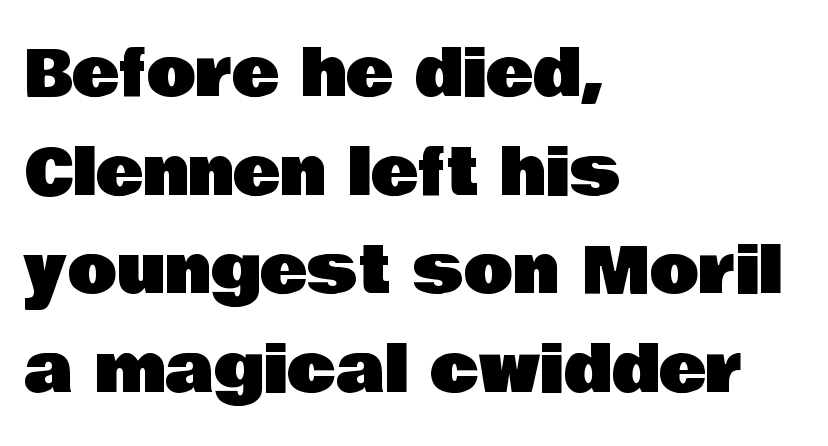
The axis of the letterforms is exactly vertical. Beneath every word, the page is bare. All the whitespace from short lines collects on the right. The rendering uses natural spacing where letterforms have individual widths.
